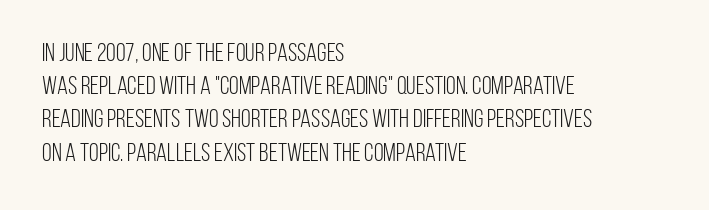
Q: Is the text bold? A: No.
Q: Is the text italic (slanted)? A: No, it is upright.
Q: Is the text underlined? A: No.
Q: How is the paragraph aligned? A: Left-aligned.
Q: Is the spacing between letters normal or unusually wide? A: Normal.
Q: Is the spacing between lines tight, normal or loose? A: Normal.
